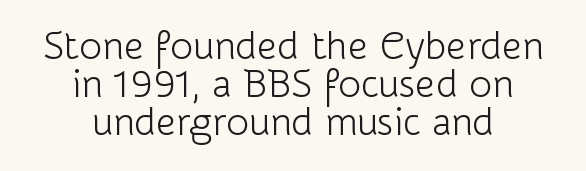
This reads as an unemphasized weight, regular at the heaviest. In CSS terms this would be text-align: center. Does extra space separate the letters? No, they use regular spacing. The letters stand straight up with perfectly vertical stems.
